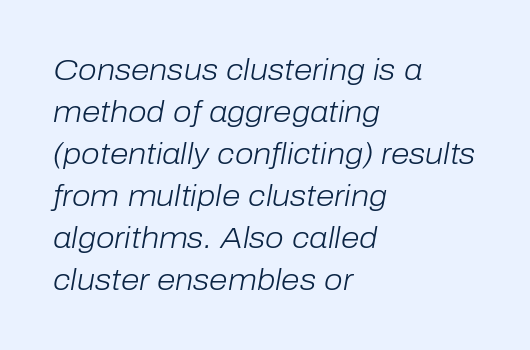
{"italic": "yes", "lean": "right", "slant_degrees": 10, "bold": "no", "weight": "light", "width": "normal", "stroke_contrast": "low", "x_height": "medium", "monospaced": "no", "underline": "no", "align": "left", "line_spacing": "normal", "line_spacing_ratio": 1.4, "letter_spacing": "normal", "letter_spacing_em": 0.0, "glyph_px": 30}
